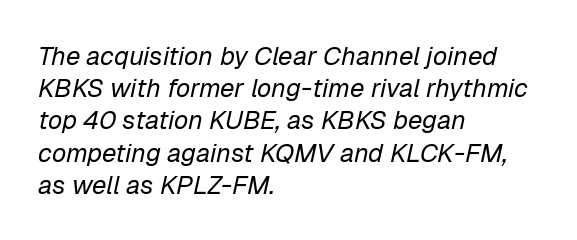
{"italic": "yes", "lean": "right", "slant_degrees": 12, "bold": "no", "underline": "no", "align": "left", "line_spacing_ratio": 1.24, "letter_spacing": "normal", "letter_spacing_em": 0.0, "glyph_px": 26}
